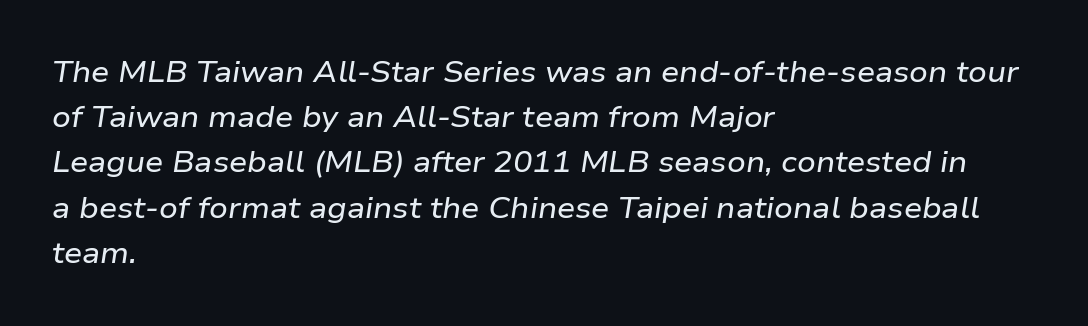
The block of text has a typical density, with ordinary space between rows. Typeset ragged right — the left edge is the straight one. Note the varied advance widths — an 'i' is clearly narrower than an 'm'. Tracking value appears to be zero — textbook default spacing. The space beneath each line is pristine and unruled. There's an unmistakable incline to the writing here.
